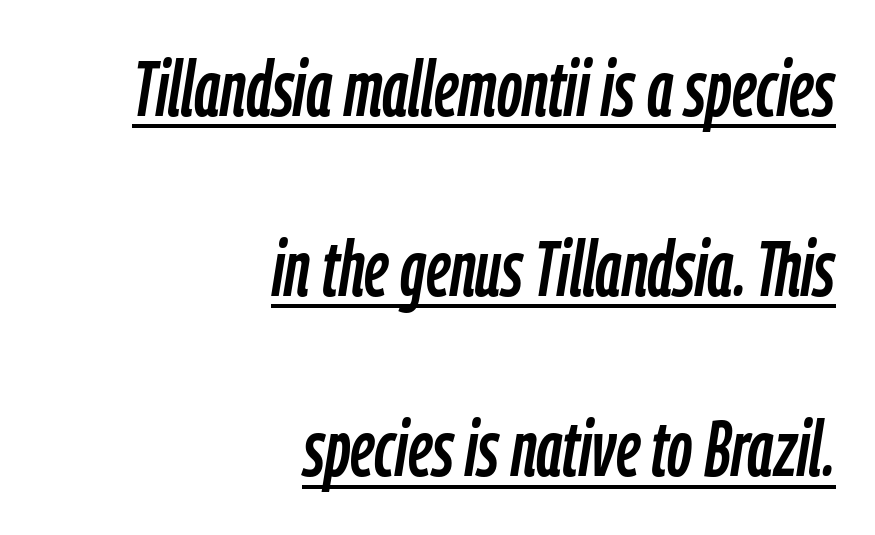
The image shows 78 px condensed type, italic (leaning right); set right-aligned, loose line spacing (2.31x), normal letter spacing, underlined; low stroke contrast and a medium x-height.
